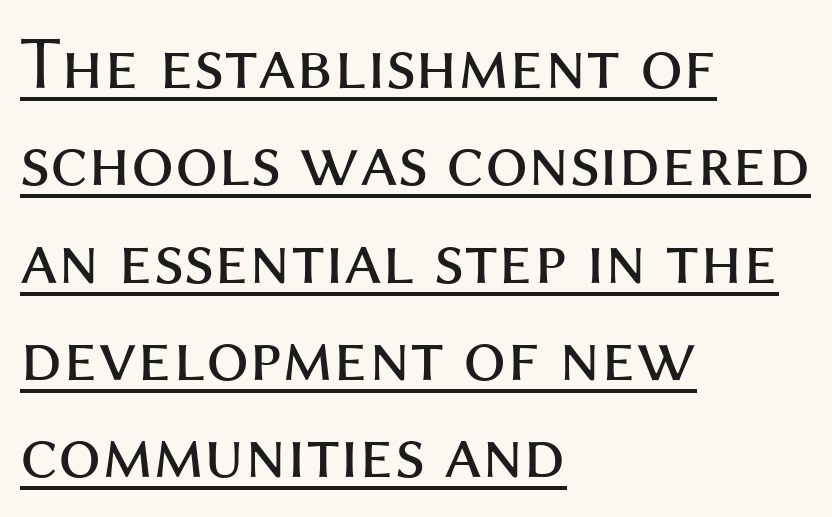
Weight class: somewhere from thin through regular. The lines are quadded left. The font's upright variant was chosen for this text. Nothing sits at the stroke ends, so this counts as sans-serif. The rendering uses a moderate line-height, typical for paragraphs. The tracking reads as untouched default to a designer's eye.
